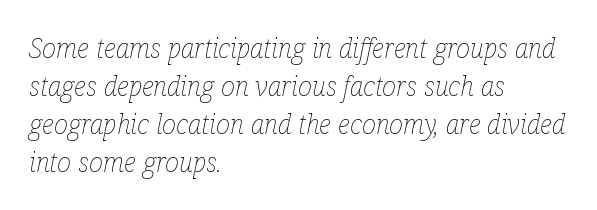
{"italic": "yes", "lean": "right", "slant_degrees": 12, "bold": "no", "underline": "no", "align": "left", "line_spacing": "normal", "line_spacing_ratio": 1.41, "letter_spacing": "normal", "letter_spacing_em": 0.0, "glyph_px": 27}
